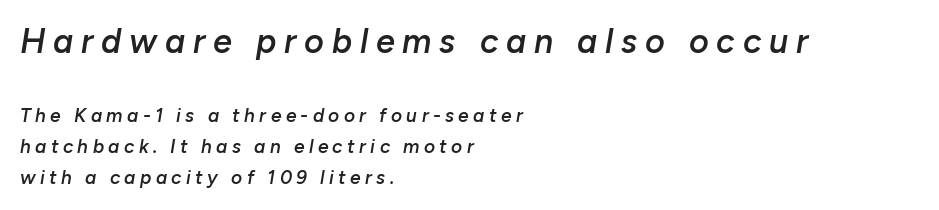
{"italic": "yes", "lean": "right", "slant_degrees": 10, "bold": "semi", "weight": "semibold", "width": "normal", "stroke_contrast": "low", "x_height": "medium", "monospaced": "no", "underline": "no", "align": "left", "line_spacing": "normal", "line_spacing_ratio": 1.64, "letter_spacing": "wide", "letter_spacing_em": 0.23, "larger_block": "first", "size_ratio": 1.79, "glyph_px": 34}
